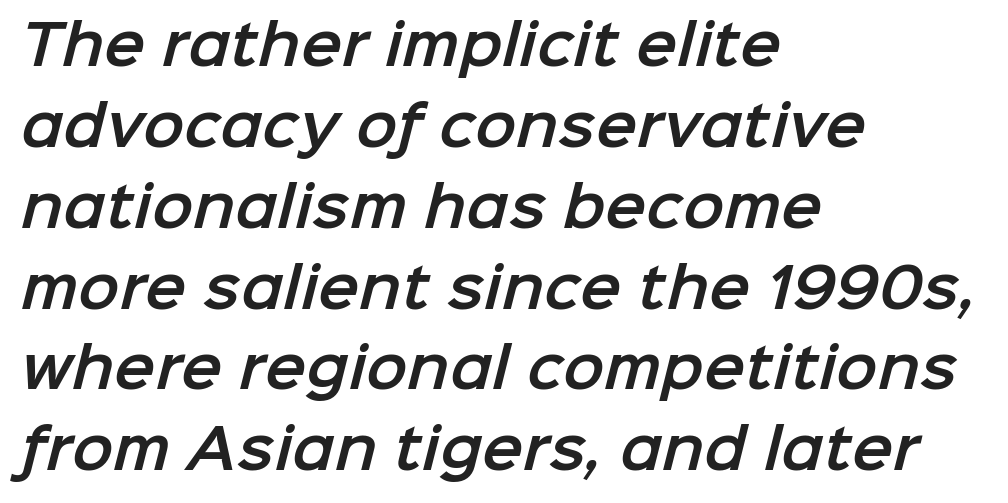
Nobody drew a line under any word here. The face used here is proportionally spaced, like ordinary book or web type. Normally led — the rows are evenly, conventionally spaced. You could call the tracking neutral — neither tight nor loose. Is the block centered? No — it sits flush against the left margin.
